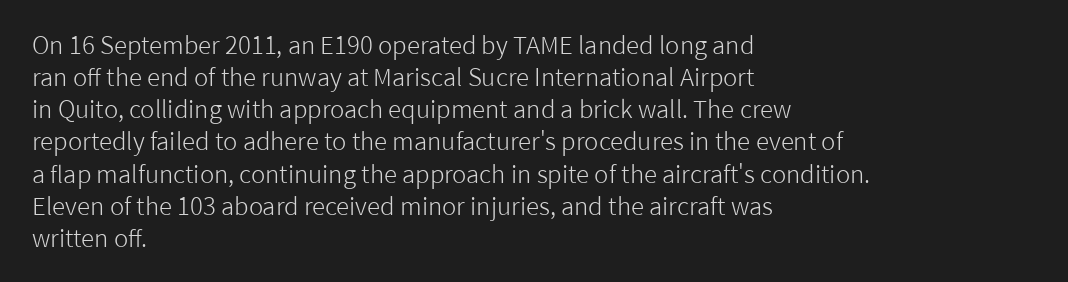
The strip under each line holds only bare page. You could call the tracking neutral — neither tight nor loose. Where is the straight margin? On the left. Upright lettering throughout. The weight tops out at a normal text grade.
